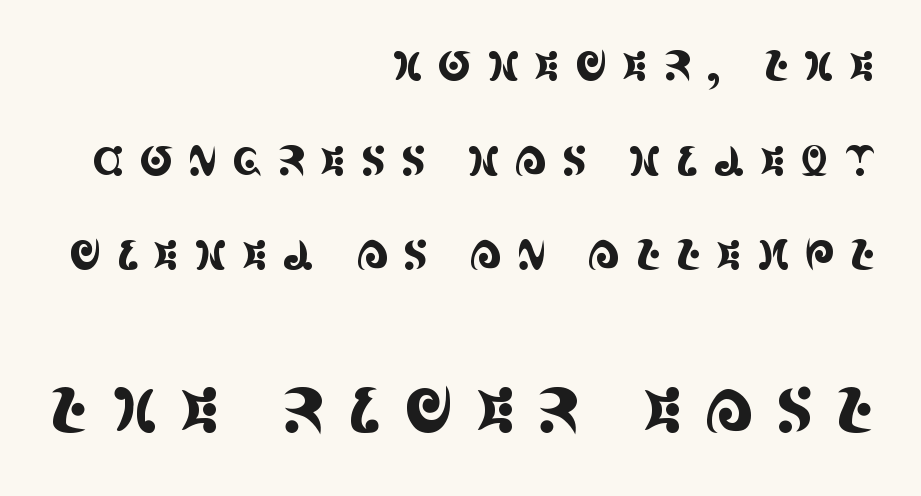
Q: Is the text italic (slanted)? A: No, it is upright.
Q: Is the typeface a serif or a sans-serif typeface? A: Serif.
Q: Is the text underlined? A: No.
Q: How is the paragraph aligned? A: Right-aligned.
Q: Is the spacing between letters normal or unusually wide? A: Unusually wide.
Q: Is the spacing between lines tight, normal or loose? A: Loose.
Q: Which block of text is set in a larger size, the first (top) or the second (bottom)? A: The second (bottom) one.
Q: Width (condensed, normal, or wide)? A: Condensed.
Q: x-height? A: Large.
Q: Monospaced? A: No.
